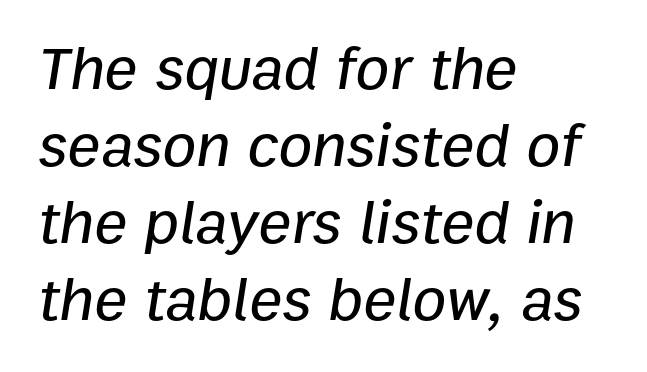
The image shows 62 px text type, italic (leaning right); set left-aligned, line spacing 1.24x, normal letter spacing, not underlined; low stroke contrast and a medium x-height.
